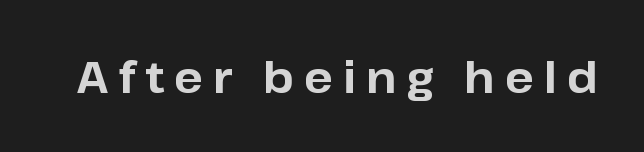
{"serif": "no", "italic": "no", "bold": "yes", "weight": "bold", "width": "normal", "stroke_contrast": "low", "x_height": "medium", "monospaced": "no", "underline": "no", "letter_spacing": "wide", "letter_spacing_em": 0.23, "glyph_px": 43}
